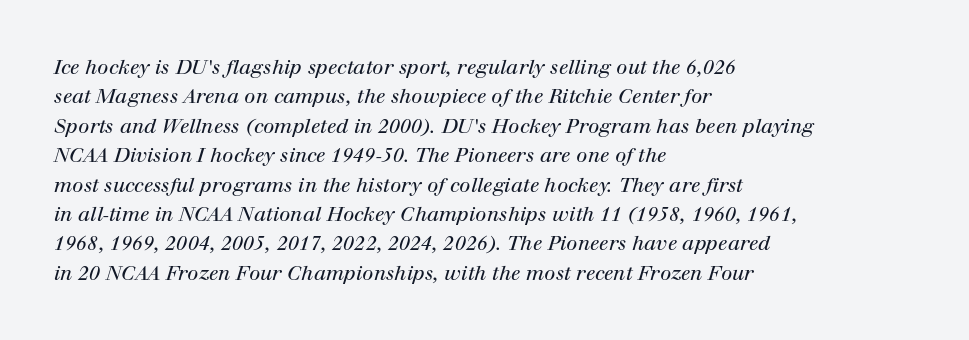
{"italic": "yes", "lean": "right", "slant_degrees": 12, "bold": "no", "underline": "no", "align": "left", "line_spacing": "normal", "line_spacing_ratio": 1.47, "letter_spacing": "normal", "letter_spacing_em": 0.0, "glyph_px": 20}
